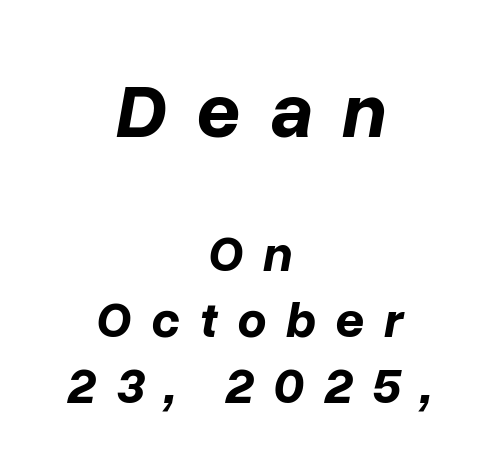
Q: Is the text bold? A: Yes.
Q: Is the text italic (slanted)? A: Yes, it leans right by about 10 degrees.
Q: Is the text underlined? A: No.
Q: How is the paragraph aligned? A: Centered.
Q: Is the spacing between letters normal or unusually wide? A: Unusually wide.
Q: Is the spacing between lines tight, normal or loose? A: Normal.
Q: Which block of text is set in a larger size, the first (top) or the second (bottom)? A: The first (top) one.
Q: Width (condensed, normal, or wide)? A: Normal.
Q: Stroke contrast? A: Low.
Q: x-height? A: Medium.
Q: Monospaced? A: No.
